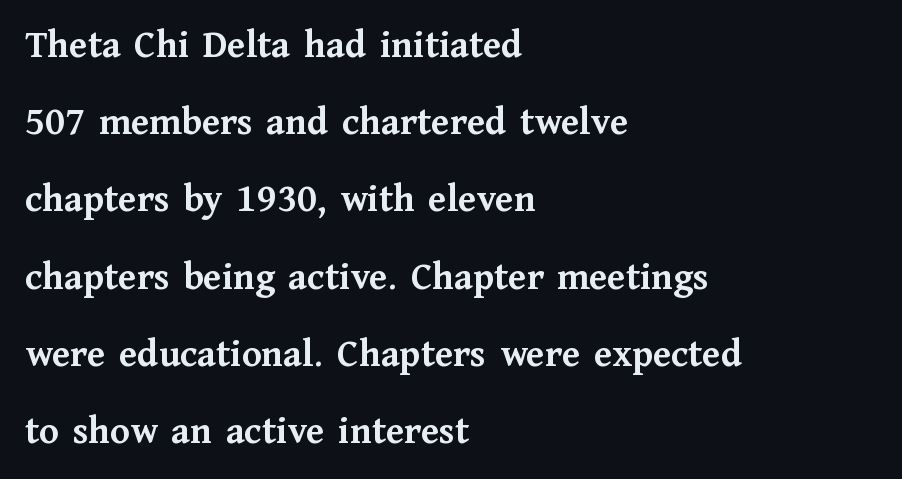
I'd call this a serif setting — the letters wear small feet. A typesetter would call this proportional, since set widths differ per character. Compared with typical body copy, the letter spacing here is the same. The typography opts for an upright posture over an oblique one. Layout note: lines flush left.
